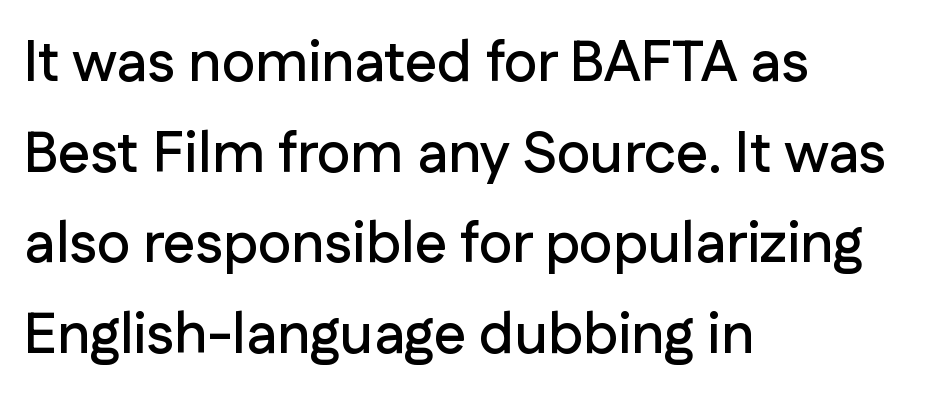
Q: Is the text italic (slanted)? A: No, it is upright.
Q: Is the typeface a serif or a sans-serif typeface? A: Sans-serif.
Q: Is the text underlined? A: No.
Q: How is the paragraph aligned? A: Left-aligned.
Q: Is the spacing between letters normal or unusually wide? A: Normal.
Q: Is the spacing between lines tight, normal or loose? A: Normal.
Q: Width (condensed, normal, or wide)? A: Normal.
Q: Stroke contrast? A: Low.
Q: x-height? A: Medium.
Q: Monospaced? A: No.
